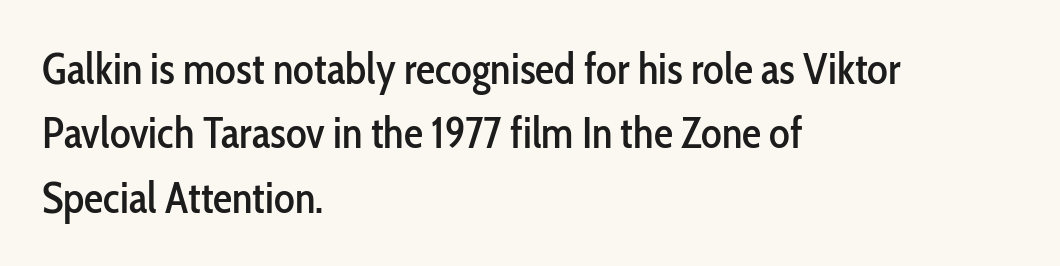
The text block is weighted toward the left margin, trailing off unevenly rightward. Style check: upright. Proportional: the letters do not fall into vertical columns. The line-height multiplier appears to be the usual default. Words appear dense and cohesive because spacing is normal. The space beneath each line is pristine and unruled.
